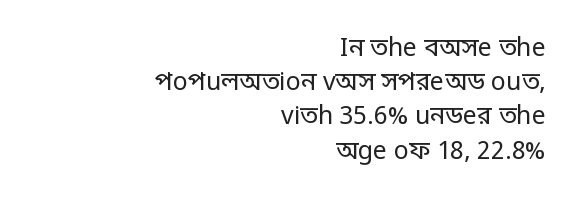
Casual observation: everything's shoved over to the right. This sample uses an upright cut, with every glyph sitting square on the baseline. Summary of weight: not heavy and not bold. Is the letter spacing exaggerated? No — it looks like the ordinary default. Line spacing here is normal.
